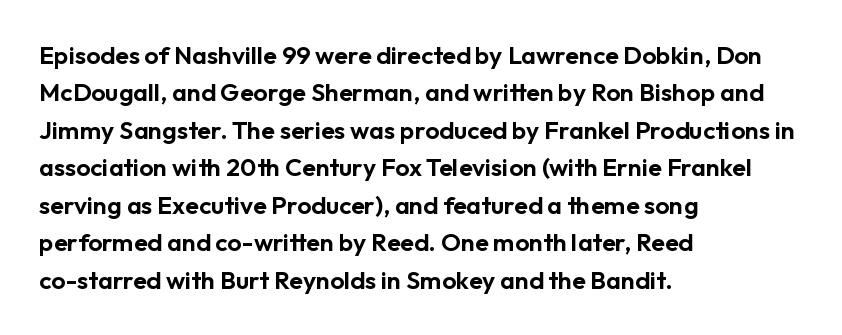
Q: Is the text italic (slanted)? A: No, it is upright.
Q: Is the text underlined? A: No.
Q: How is the paragraph aligned? A: Left-aligned.
Q: Is the spacing between letters normal or unusually wide? A: Normal.
Q: Is the spacing between lines tight, normal or loose? A: Normal.
